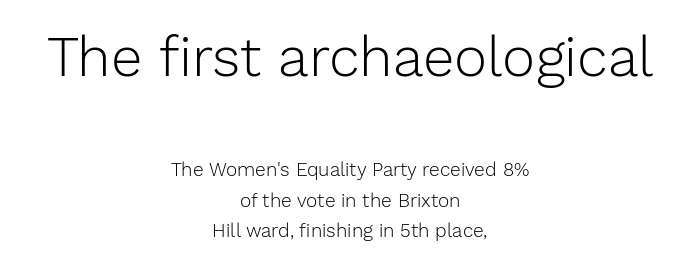
The image shows 56 px light sans-serif type, upright; set centered, normal line spacing (1.61x), normal letter spacing, not underlined; the first (top) block is 2.95x larger; low stroke contrast and a medium x-height.
